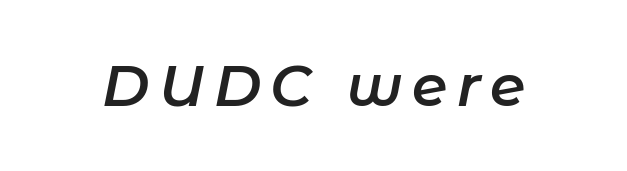
{"italic": "yes", "lean": "right", "slant_degrees": 11, "bold": "semi", "weight": "semibold", "width": "normal", "stroke_contrast": "low", "x_height": "medium", "monospaced": "no", "underline": "no", "glyph_px": 57}
